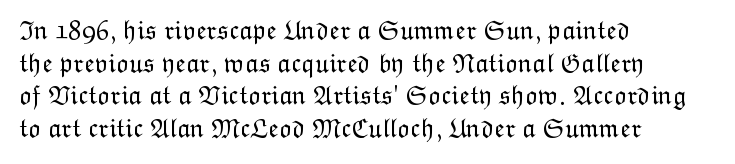
What stands out about the letter spacing? Nothing — it is the standard amount. This is not heavy type; no bold has been used. Just letters on the line, the space beneath them empty. Notice how the stems are strictly vertical — no italics here. This rendering uses left alignment, leaving the right contour irregular.
